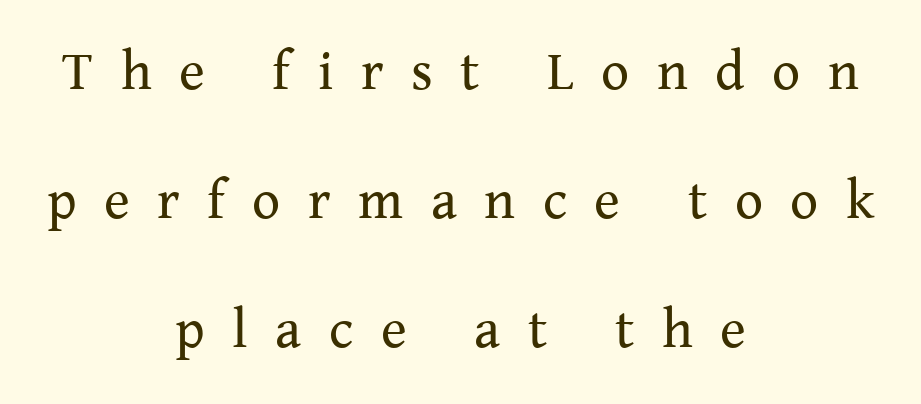
Q: Is the text bold? A: No.
Q: Is the text italic (slanted)? A: No, it is upright.
Q: Is the typeface a serif or a sans-serif typeface? A: Serif.
Q: Is the text underlined? A: No.
Q: How is the paragraph aligned? A: Centered.
Q: Is the spacing between letters normal or unusually wide? A: Unusually wide.
Q: Is the spacing between lines tight, normal or loose? A: Loose.
Q: Width (condensed, normal, or wide)? A: Normal.
Q: Stroke contrast? A: Medium.
Q: x-height? A: Medium.
Q: Monospaced? A: No.
